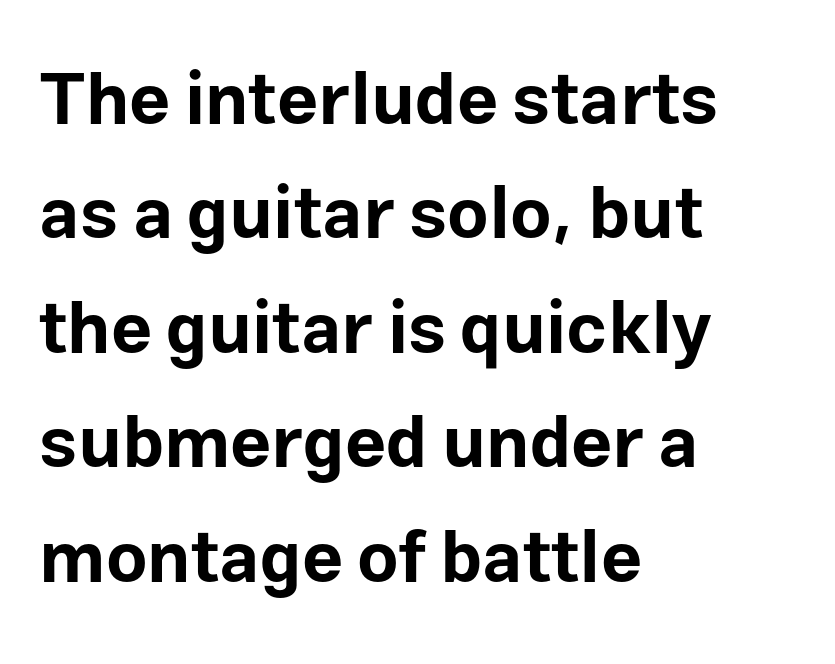
{"serif": "no", "italic": "no", "bold": "yes", "weight": "bold", "width": "normal", "stroke_contrast": "low", "x_height": "medium", "monospaced": "no", "underline": "no", "align": "left", "line_spacing": "normal", "line_spacing_ratio": 1.59, "letter_spacing": "normal", "letter_spacing_em": 0.0, "glyph_px": 72}
